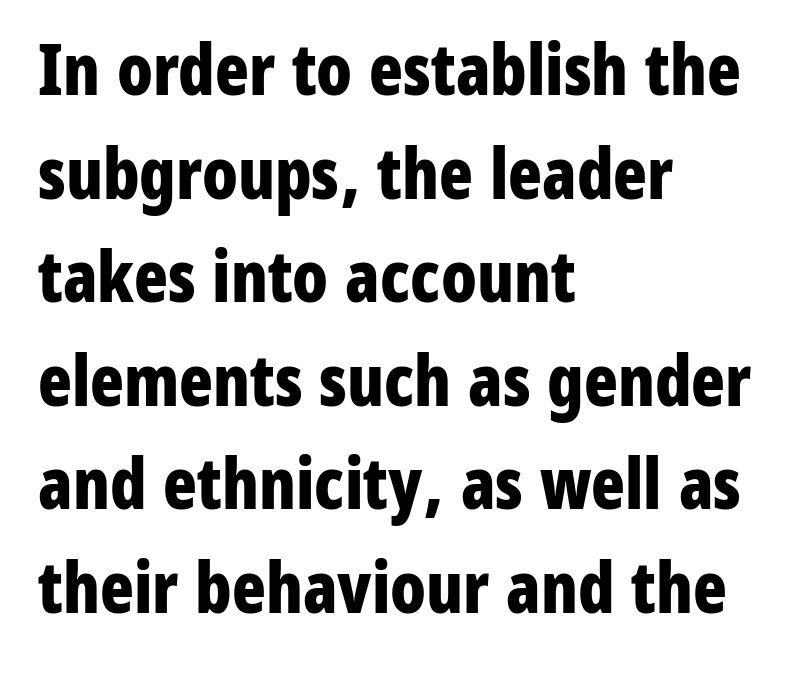
{"serif": "no", "italic": "no", "bold": "yes", "weight": "bold", "width": "condensed", "stroke_contrast": "low", "x_height": "medium", "monospaced": "no", "underline": "no", "align": "left", "line_spacing": "normal", "line_spacing_ratio": 1.48, "letter_spacing": "normal", "letter_spacing_em": 0.0, "glyph_px": 70}
